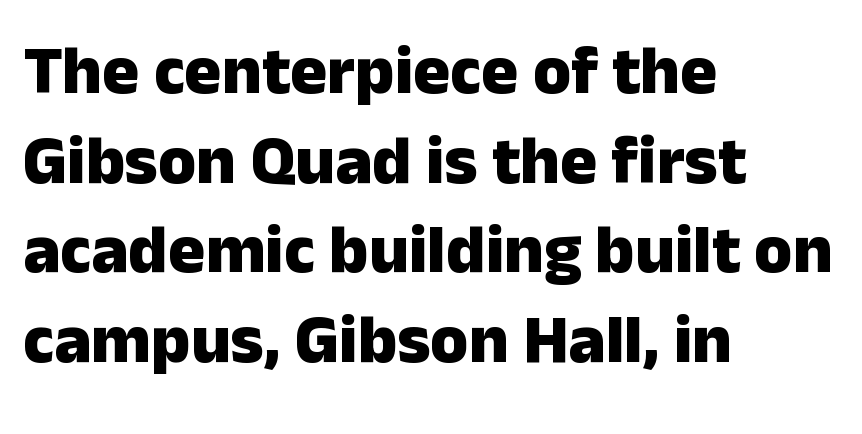
{"serif": "no", "italic": "no", "bold": "yes", "weight": "heavy", "width": "normal", "stroke_contrast": "low", "x_height": "medium", "monospaced": "no", "underline": "no", "align": "left", "line_spacing": "normal", "line_spacing_ratio": 1.3, "letter_spacing": "normal", "letter_spacing_em": 0.0, "glyph_px": 69}
